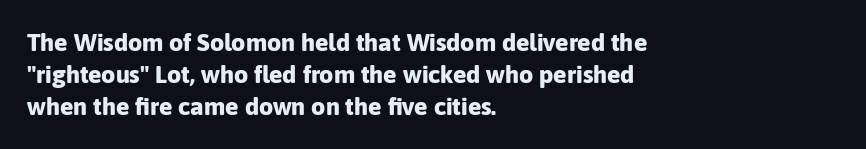
{"italic": "no", "bold": "yes", "underline": "no", "align": "left", "line_spacing": "normal", "line_spacing_ratio": 1.29, "letter_spacing": "normal", "letter_spacing_em": 0.0, "glyph_px": 25}
